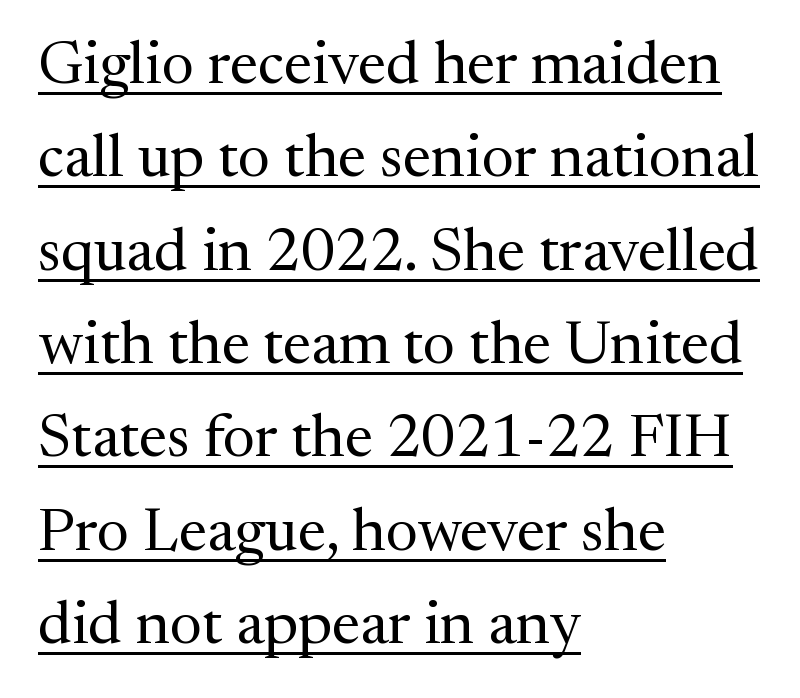
{"serif": "yes", "italic": "no", "bold": "no", "weight": "regular", "width": "normal", "stroke_contrast": "medium", "x_height": "medium", "monospaced": "no", "underline": "yes", "align": "left", "line_spacing": "normal", "line_spacing_ratio": 1.53, "letter_spacing": "normal", "letter_spacing_em": 0.0, "glyph_px": 61}
